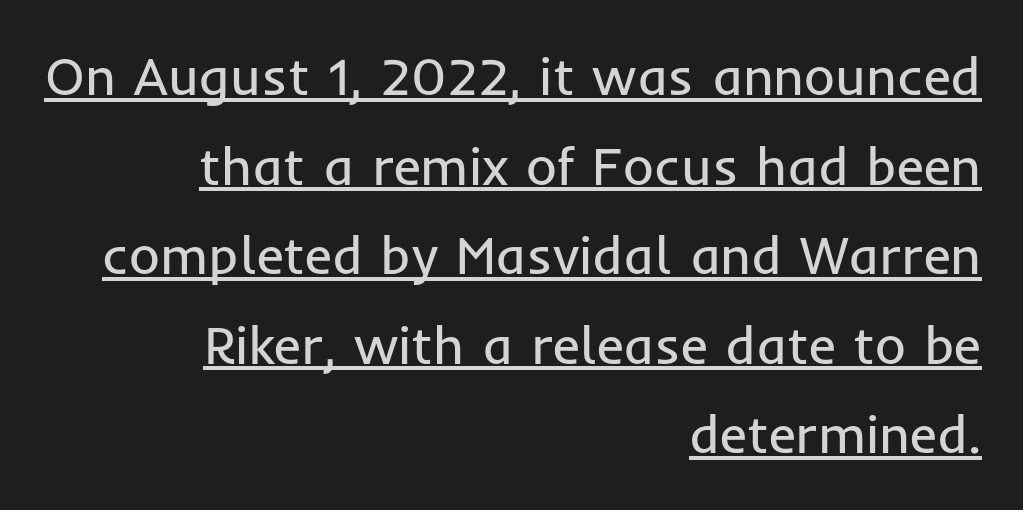
The image shows 53 px regular-weight sans-serif type, upright; set right-aligned, normal line spacing (1.69x), normal letter spacing, underlined; low stroke contrast and a medium x-height.
